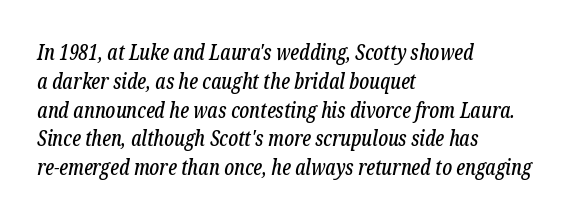
In terms of leading, this rendering sits right in the middle. Is the block centered? No — it sits flush against the left margin. When letters slant like this, we call the style italic. The gaps between neighbouring characters are ordinary and unremarkable. Letters rest on an invisible, unmarked baseline.
